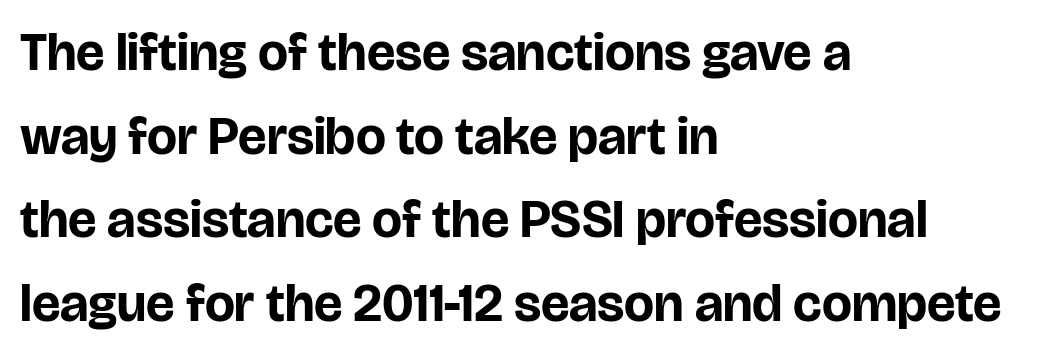
The image shows 53 px bold sans-serif type, upright; set left-aligned, normal line spacing (1.58x), normal letter spacing, not underlined; low stroke contrast and a large x-height.
